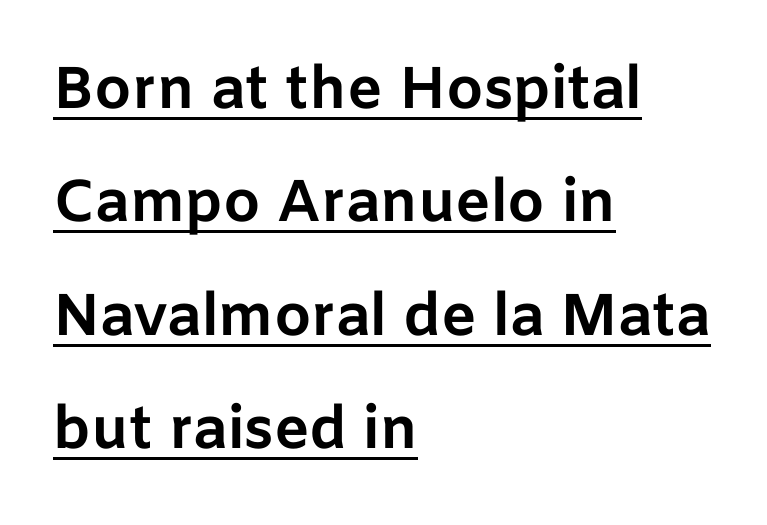
{"serif": "no", "italic": "no", "bold": "yes", "weight": "bold", "width": "normal", "stroke_contrast": "low", "x_height": "medium", "monospaced": "no", "underline": "yes", "align": "left", "line_spacing": "loose", "line_spacing_ratio": 1.92, "letter_spacing": "normal", "letter_spacing_em": 0.0, "glyph_px": 59}
